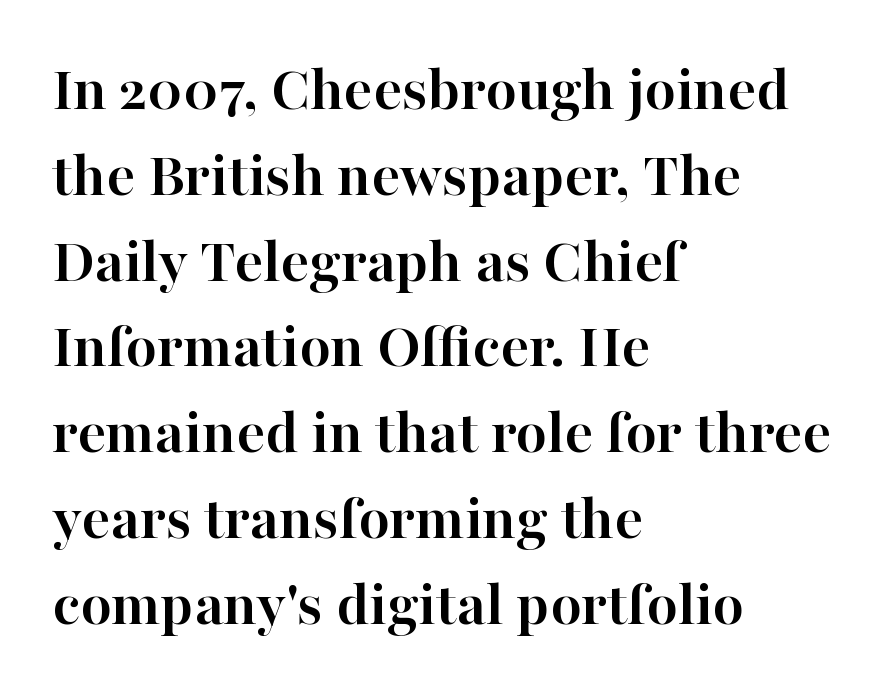
Q: Is the text bold? A: Yes.
Q: Is the text italic (slanted)? A: No, it is upright.
Q: Is the typeface a serif or a sans-serif typeface? A: Serif.
Q: Is the text underlined? A: No.
Q: How is the paragraph aligned? A: Left-aligned.
Q: Is the spacing between letters normal or unusually wide? A: Normal.
Q: Is the spacing between lines tight, normal or loose? A: Normal.
Q: Width (condensed, normal, or wide)? A: Normal.
Q: Stroke contrast? A: High.
Q: x-height? A: Medium.
Q: Monospaced? A: No.
